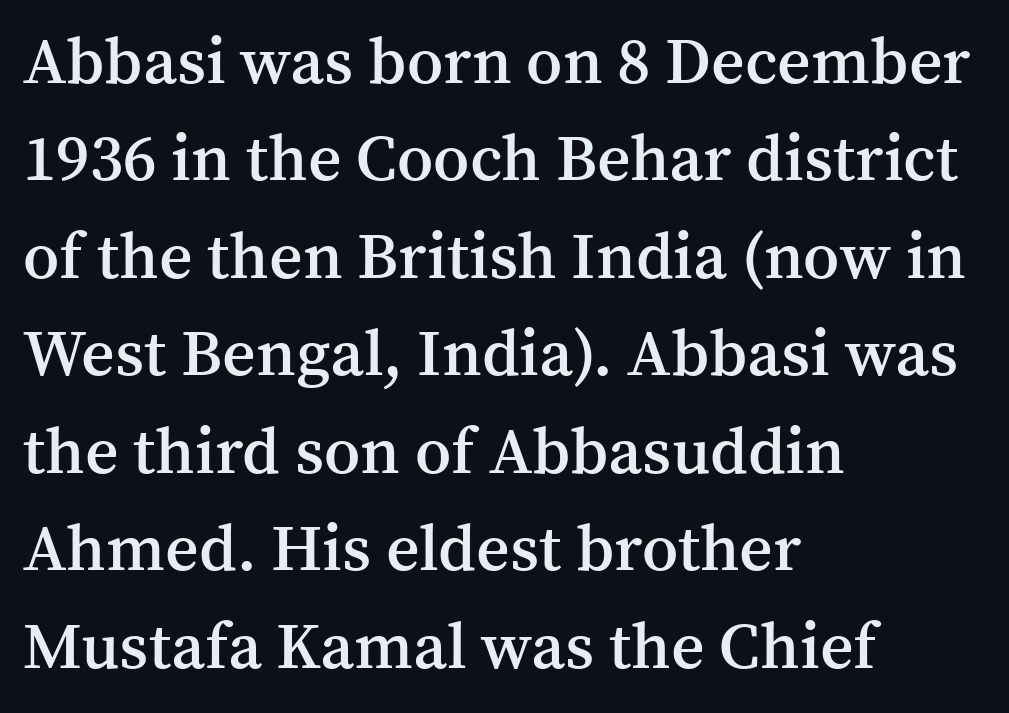
The image shows 65 px semibold serif type, upright; set left-aligned, normal line spacing (1.5x), normal letter spacing, not underlined; medium stroke contrast and a medium x-height.
